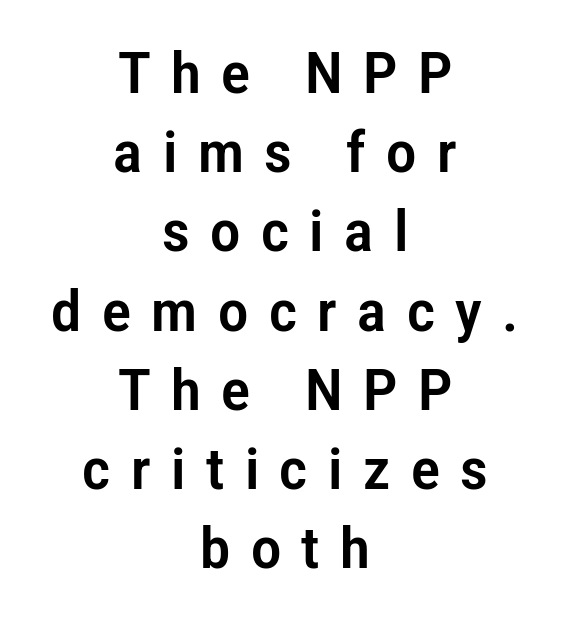
Q: Is the text italic (slanted)? A: No, it is upright.
Q: Is the typeface a serif or a sans-serif typeface? A: Sans-serif.
Q: Is the text underlined? A: No.
Q: How is the paragraph aligned? A: Centered.
Q: Is the spacing between letters normal or unusually wide? A: Unusually wide.
Q: Is the spacing between lines tight, normal or loose? A: Normal.
Q: Width (condensed, normal, or wide)? A: Condensed.
Q: Stroke contrast? A: Low.
Q: x-height? A: Medium.
Q: Monospaced? A: No.
